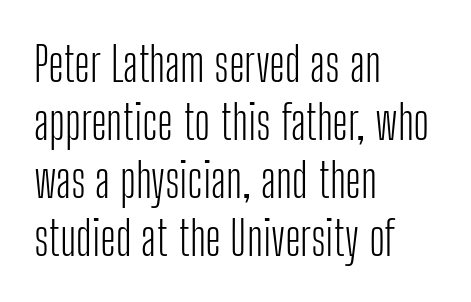
Vertical stems look standard width or narrower in stroke. These lines stack with their left ends in a neat column. This is roman type, the default non-slanted kind. These lines are rendered in a variable-pitch font. Descender tails drop into unmarked territory.
